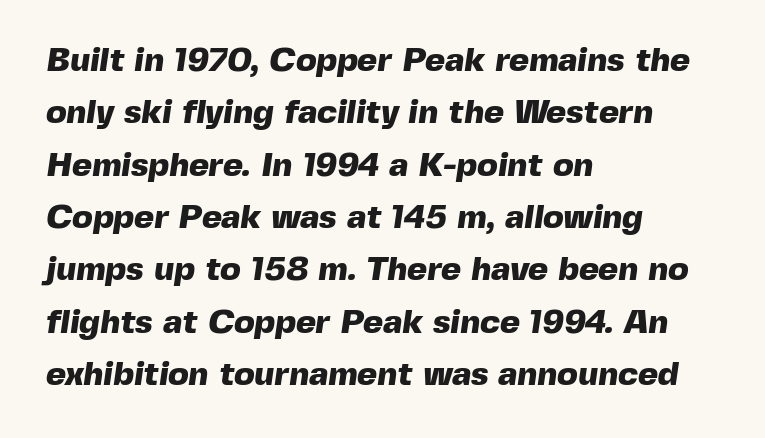
The image shows 34 px heavy sans-serif type; set left-aligned, normal line spacing (1.54x), normal letter spacing, not underlined; a medium x-height.
